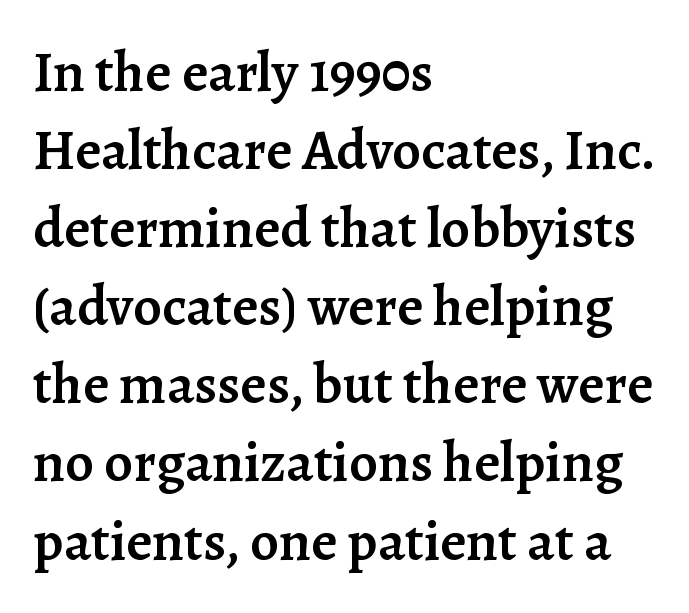
Q: Is the text bold? A: Semi-bold.
Q: Is the text italic (slanted)? A: No, it is upright.
Q: Is the typeface a serif or a sans-serif typeface? A: Serif.
Q: Is the text underlined? A: No.
Q: How is the paragraph aligned? A: Left-aligned.
Q: Is the spacing between letters normal or unusually wide? A: Normal.
Q: Is the spacing between lines tight, normal or loose? A: Normal.
Q: Width (condensed, normal, or wide)? A: Normal.
Q: Stroke contrast? A: Low.
Q: x-height? A: Medium.
Q: Monospaced? A: No.
